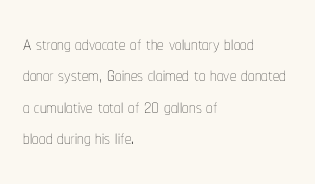
The image shows 26 px text type, upright; set left-aligned, line spacing 1.21x, normal letter spacing, not underlined.
